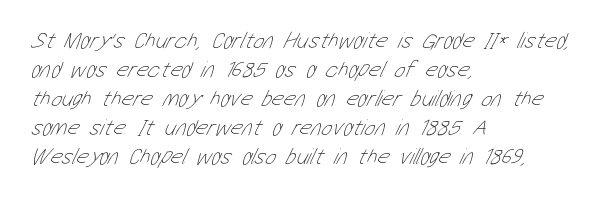
Lines of text with bare space underneath. Stems and bowls with no extra thickness — not bold. The rendering keeps characters at their native spacing. In terms of leading, this rendering sits right in the middle.
